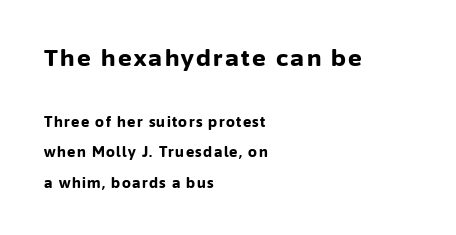
The image shows 23 px bold type, upright; set left-aligned, loose line spacing (2.18x), not underlined; the first (top) block is 1.64x larger.
